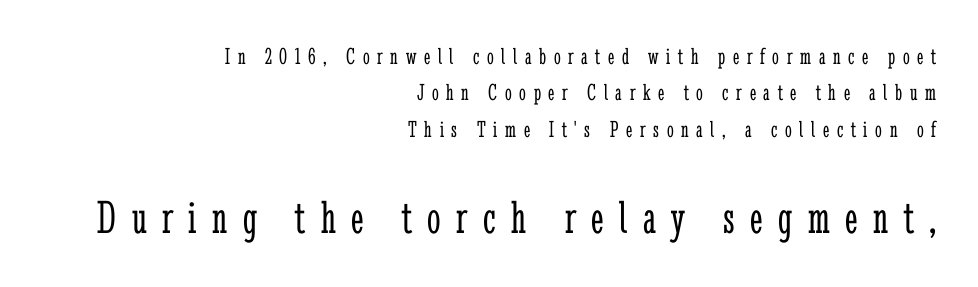
The image shows 48 px light, condensed serif type, upright; set right-aligned, normal line spacing (1.52x), unusually wide letter spacing (+0.32 em), not underlined; the second (bottom) block is 2.0x larger; low stroke contrast and a medium x-height.
